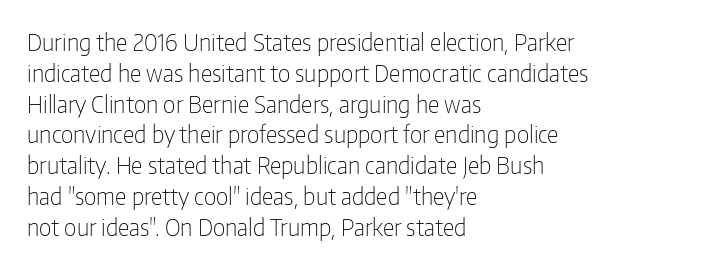
The image shows 23 px text type, upright; set left-aligned, normal line spacing (1.34x), normal letter spacing, not underlined.
